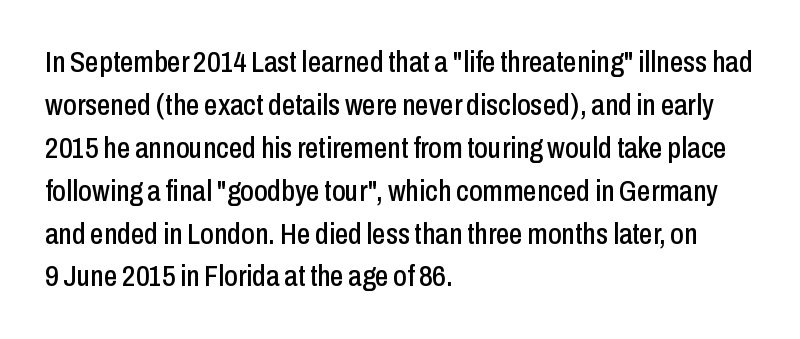
{"serif": "no", "italic": "no", "width": "condensed", "stroke_contrast": "low", "x_height": "medium", "monospaced": "no", "underline": "no", "align": "left", "line_spacing": "normal", "line_spacing_ratio": 1.43, "letter_spacing": "normal", "letter_spacing_em": 0.0, "glyph_px": 30}
